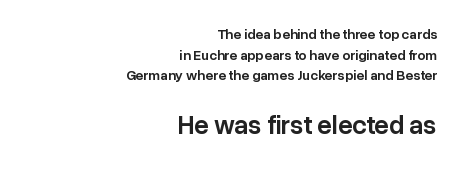
The image shows 26 px text type, upright; set right-aligned, normal line spacing (1.47x), normal letter spacing, not underlined; the second (bottom) block is 1.86x larger.
